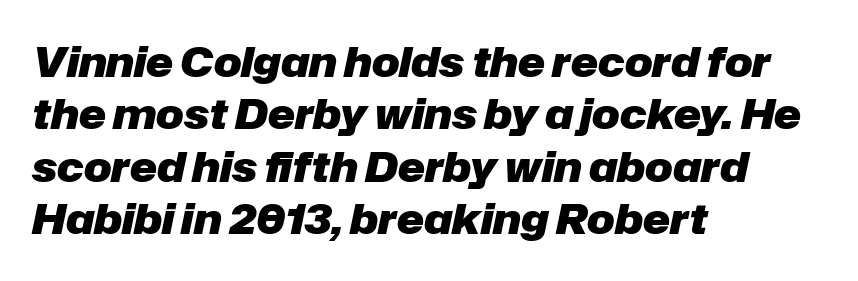
The image shows 41 px heavy type, italic (leaning right); set left-aligned, normal line spacing (1.28x), normal letter spacing, not underlined; low stroke contrast and a medium x-height.
